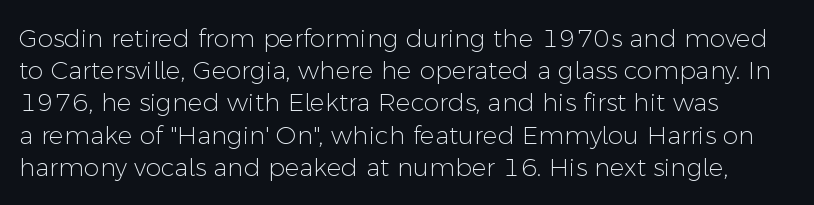
Q: Is the text bold? A: No.
Q: Is the text italic (slanted)? A: No, it is upright.
Q: Is the text underlined? A: No.
Q: Is the spacing between letters normal or unusually wide? A: Normal.
Q: Is the spacing between lines tight, normal or loose? A: Normal.
